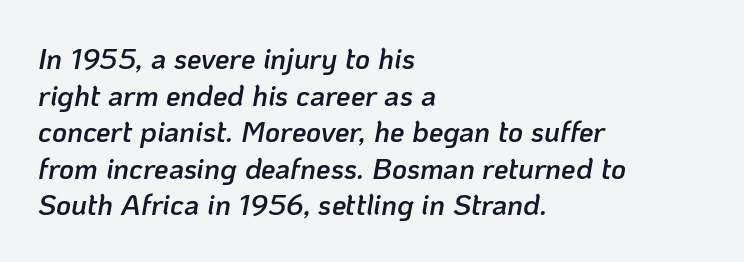
The image shows 29 px semibold type, italic (leaning right); set left-aligned, normal line spacing (1.26x), normal letter spacing, not underlined; low stroke contrast and a medium x-height.
